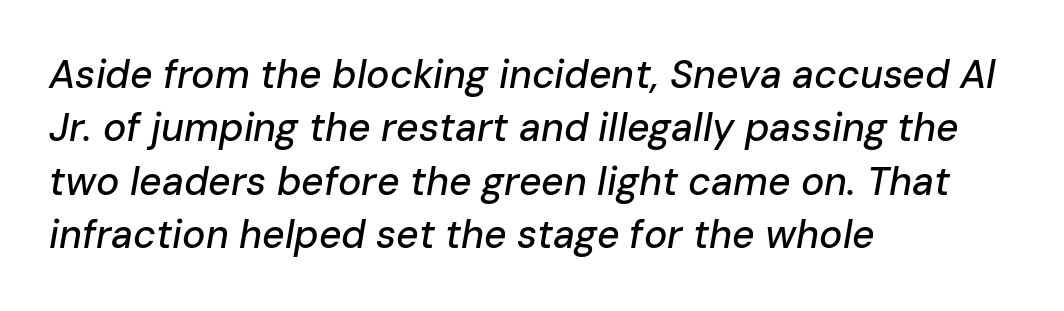
The image shows 39 px text type, italic (leaning right); set left-aligned, normal line spacing (1.37x), normal letter spacing, not underlined; low stroke contrast and a medium x-height.
